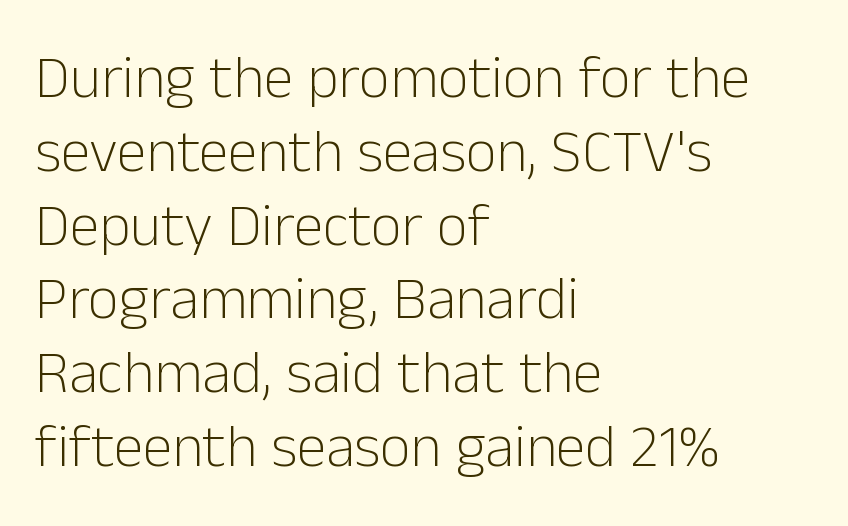
{"serif": "no", "italic": "no", "bold": "no", "weight": "light", "width": "normal", "stroke_contrast": "low", "x_height": "medium", "monospaced": "no", "underline": "no", "align": "left", "line_spacing_ratio": 1.23, "letter_spacing": "normal", "letter_spacing_em": 0.0, "glyph_px": 60}
